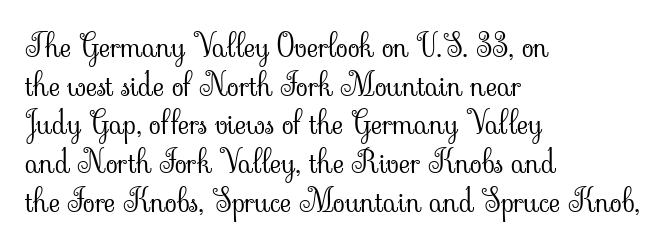
Q: Is the text bold? A: No.
Q: Is the text italic (slanted)? A: No, it is upright.
Q: Is the typeface a serif or a sans-serif typeface? A: Serif.
Q: Is the text underlined? A: No.
Q: How is the paragraph aligned? A: Left-aligned.
Q: Is the spacing between letters normal or unusually wide? A: Normal.
Q: Is the spacing between lines tight, normal or loose? A: Normal.
Q: Width (condensed, normal, or wide)? A: Normal.
Q: Stroke contrast? A: Low.
Q: x-height? A: Small.
Q: Monospaced? A: No.
